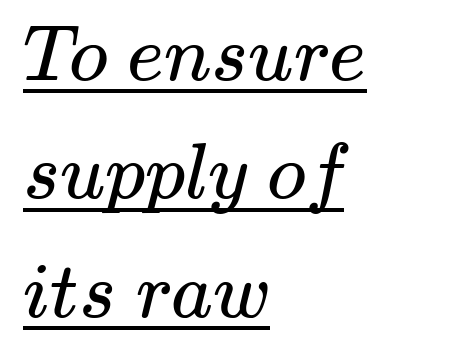
{"serif": "yes", "bold": "no", "weight": "regular", "width": "wide", "stroke_contrast": "medium", "x_height": "small", "monospaced": "no", "underline": "yes", "align": "left", "line_spacing": "normal", "line_spacing_ratio": 1.5, "letter_spacing": "normal", "letter_spacing_em": 0.0, "glyph_px": 79}
